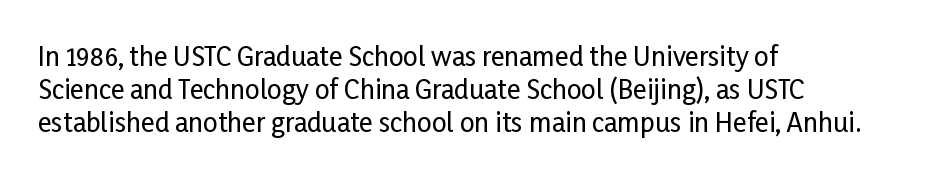
Each new line begins a customary step beneath the previous one. The passage shown is not underscored anywhere. Unlike italic type, these characters show no tilt at all. Casual observation: everything's shoved over to the left.
